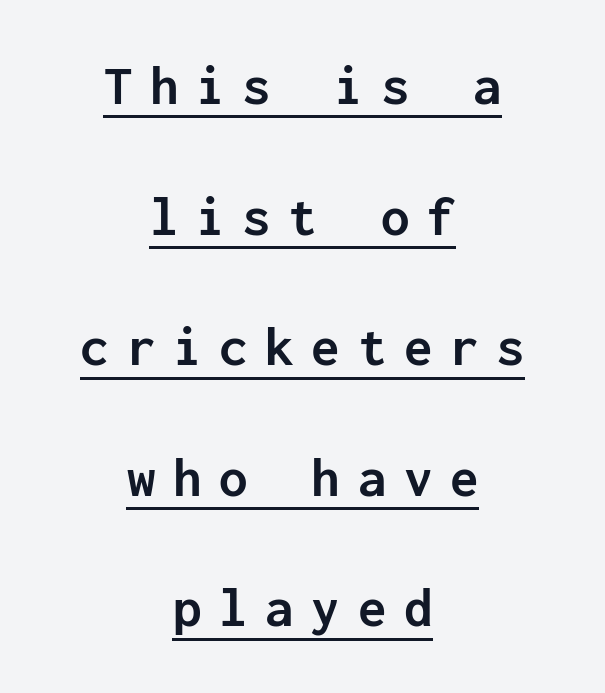
The image shows 57 px semibold sans-serif type, upright, monospaced; set centered, loose line spacing (2.29x), unusually wide letter spacing (+0.31 em), underlined; low stroke contrast and a medium x-height.
